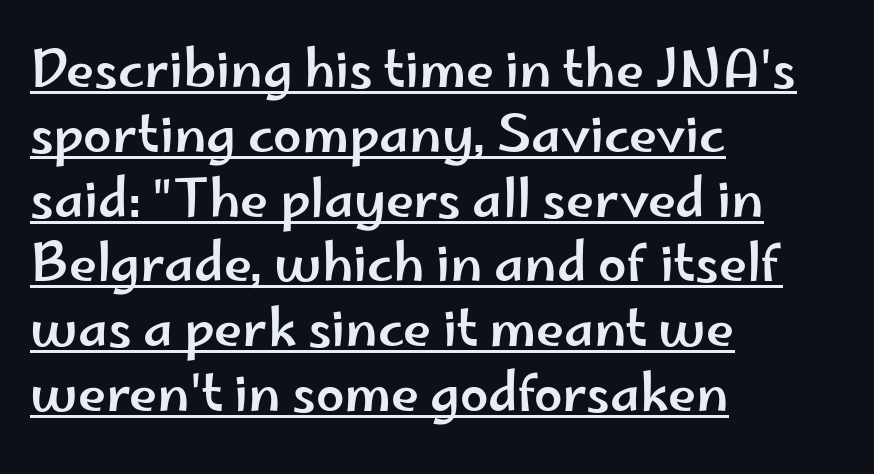
Proportional: the letters do not fall into vertical columns. Is there any slant? The stems are plumb. Which margin do the lines hug? The left one — the right edge is uneven. To sum up the face: it is a sans, with no serifs. Quick note: underline on. Students, observe: this is what conventionally led text looks like.
